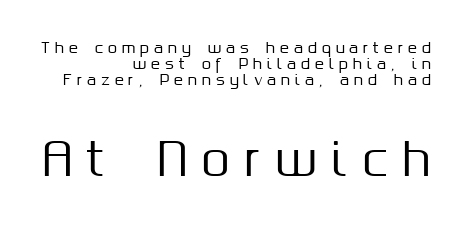
Q: Is the text italic (slanted)? A: No, it is upright.
Q: Is the typeface a serif or a sans-serif typeface? A: Sans-serif.
Q: Is the text underlined? A: No.
Q: How is the paragraph aligned? A: Right-aligned.
Q: Is the spacing between letters normal or unusually wide? A: Unusually wide.
Q: Is the spacing between lines tight, normal or loose? A: Tight.
Q: Which block of text is set in a larger size, the first (top) or the second (bottom)? A: The second (bottom) one.
Q: Width (condensed, normal, or wide)? A: Normal.
Q: Stroke contrast? A: Medium.
Q: x-height? A: Medium.
Q: Monospaced? A: No.
